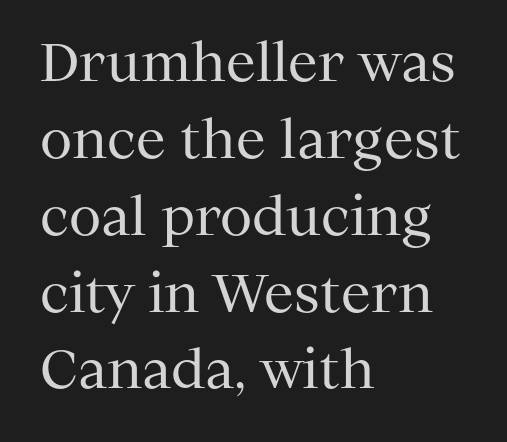
{"serif": "yes", "italic": "no", "bold": "no", "weight": "regular", "width": "normal", "stroke_contrast": "medium", "x_height": "medium", "monospaced": "no", "underline": "no", "align": "left", "line_spacing": "normal", "line_spacing_ratio": 1.45, "letter_spacing": "normal", "letter_spacing_em": 0.0, "glyph_px": 53}
